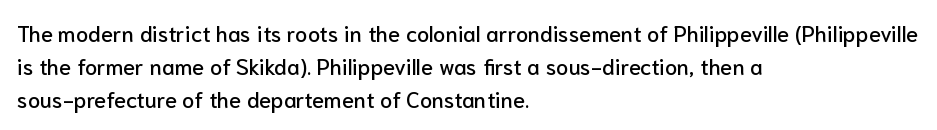
Q: Is the text italic (slanted)? A: No, it is upright.
Q: Is the text underlined? A: No.
Q: How is the paragraph aligned? A: Left-aligned.
Q: Is the spacing between letters normal or unusually wide? A: Normal.
Q: Is the spacing between lines tight, normal or loose? A: Normal.
